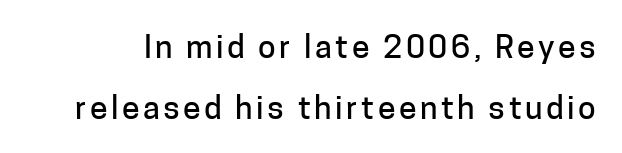
Q: Is the text italic (slanted)? A: No, it is upright.
Q: Is the typeface a serif or a sans-serif typeface? A: Sans-serif.
Q: Is the text underlined? A: No.
Q: Is the spacing between lines tight, normal or loose? A: Loose.
Q: Width (condensed, normal, or wide)? A: Normal.
Q: Stroke contrast? A: Low.
Q: x-height? A: Medium.
Q: Monospaced? A: No.
